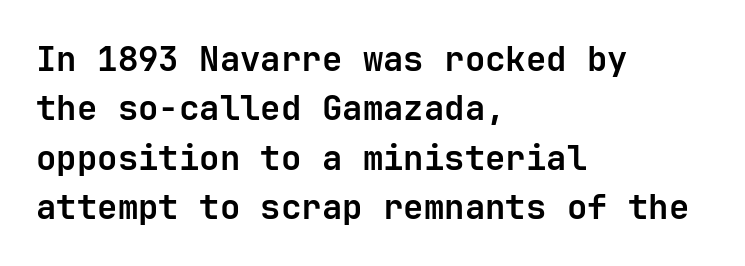
{"serif": "no", "italic": "no", "bold": "yes", "weight": "bold", "width": "normal", "stroke_contrast": "low", "x_height": "medium", "monospaced": "yes", "underline": "no", "align": "left", "line_spacing": "normal", "line_spacing_ratio": 1.45, "letter_spacing": "normal", "letter_spacing_em": 0.0, "glyph_px": 34}
